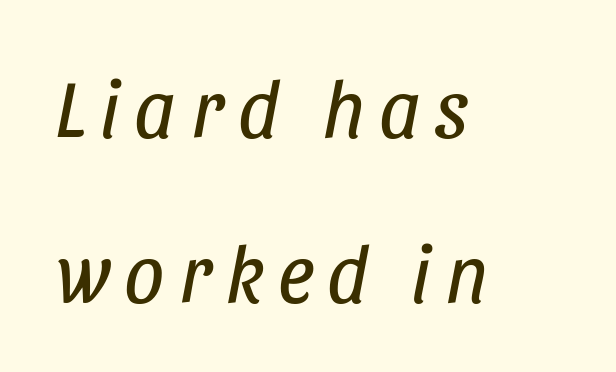
The area under the type is left untouched. Honestly, the rows look like they've been pulled way apart. The passage shown is typed in a proportional face where columns would drift. The weight would be labelled regular, book, light, or lighter still.
